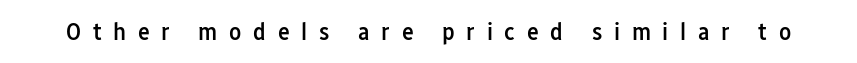
Italic: no, the glyphs are upright roman. Moderately thickened strokes mark this as semibold type. No word sits above an underline. Spacing between characters has been opened up far beyond the box default.
